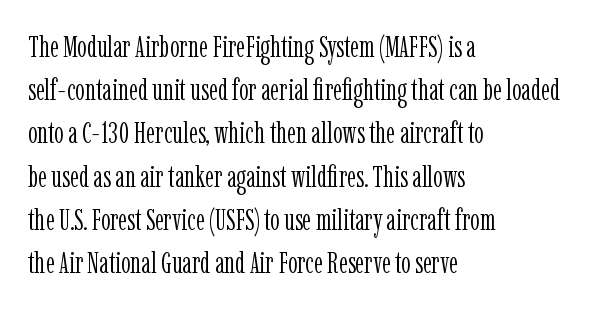
{"serif": "yes", "italic": "no", "bold": "no", "weight": "light", "width": "condensed", "stroke_contrast": "low", "x_height": "medium", "monospaced": "no", "underline": "no", "align": "left", "line_spacing": "normal", "line_spacing_ratio": 1.44, "letter_spacing": "normal", "letter_spacing_em": 0.0, "glyph_px": 30}
